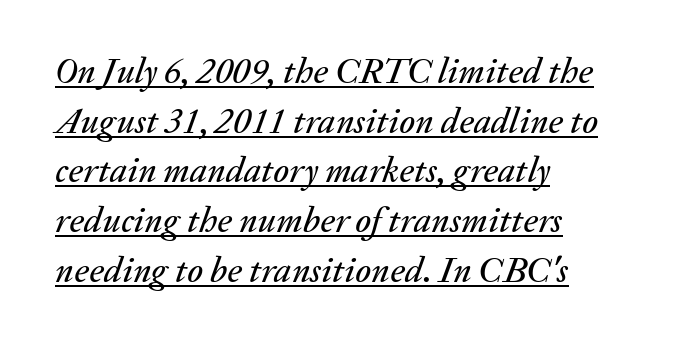
The image shows 36 px text type, italic (leaning right); set left-aligned, normal line spacing (1.38x), normal letter spacing, underlined; medium stroke contrast and a medium x-height.
